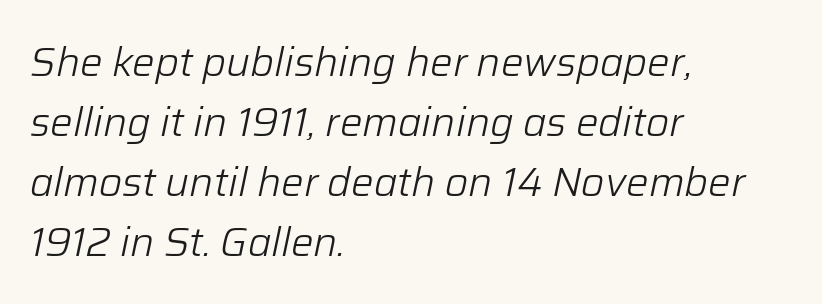
The image shows 40 px light type, italic (leaning right); set left-aligned, normal line spacing (1.5x), normal letter spacing, not underlined; low stroke contrast and a medium x-height.
